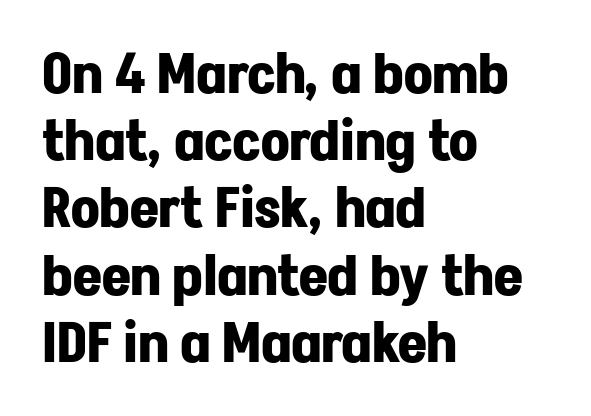
Character widths vary here, with narrow letters taking less room than wide ones. The gaps between neighbouring characters are ordinary and unremarkable. The font is running at its bold setting. Serif or sans? Sans — the stroke terminals are bare. Posture: vertical. Quick note: underline off.
